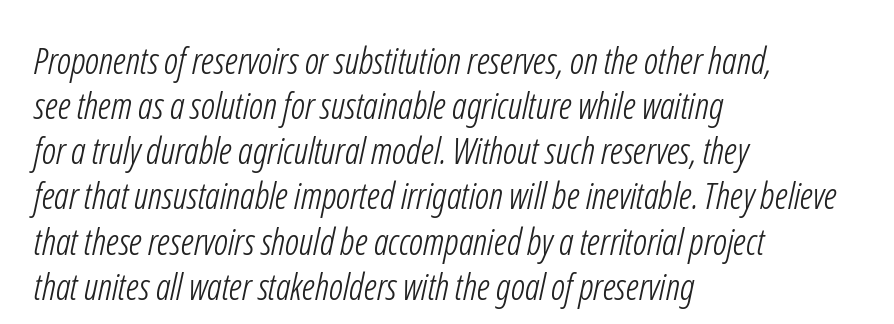
{"serif": "no", "bold": "no", "weight": "light", "width": "condensed", "stroke_contrast": "low", "x_height": "medium", "monospaced": "no", "underline": "no", "align": "left", "line_spacing_ratio": 1.22, "letter_spacing": "normal", "letter_spacing_em": 0.0, "glyph_px": 37}
